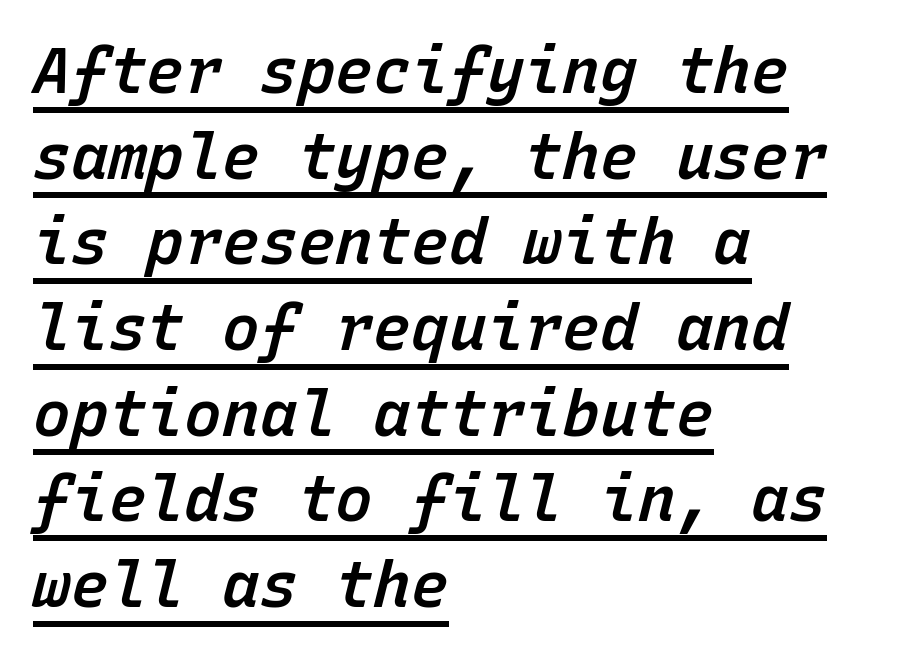
The image shows 63 px semibold type, italic (leaning right), monospaced; set left-aligned, normal line spacing (1.36x), normal letter spacing, underlined; low stroke contrast and a medium x-height.
